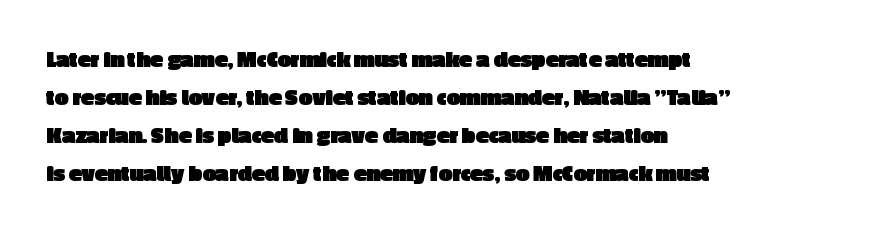
The image shows 24 px bold type, upright; set left-aligned, normal line spacing (1.59x), normal letter spacing, not underlined.
